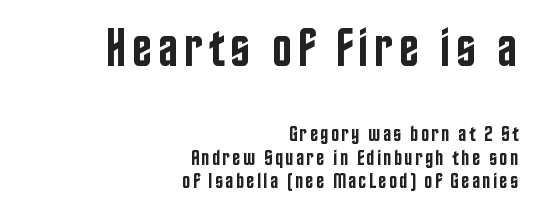
{"serif": "no", "italic": "no", "bold": "semi", "weight": "semibold", "width": "condensed", "stroke_contrast": "low", "x_height": "large", "monospaced": "no", "underline": "no", "align": "right", "line_spacing": "tight", "line_spacing_ratio": 1.06, "larger_block": "first", "size_ratio": 2.45, "glyph_px": 54}
